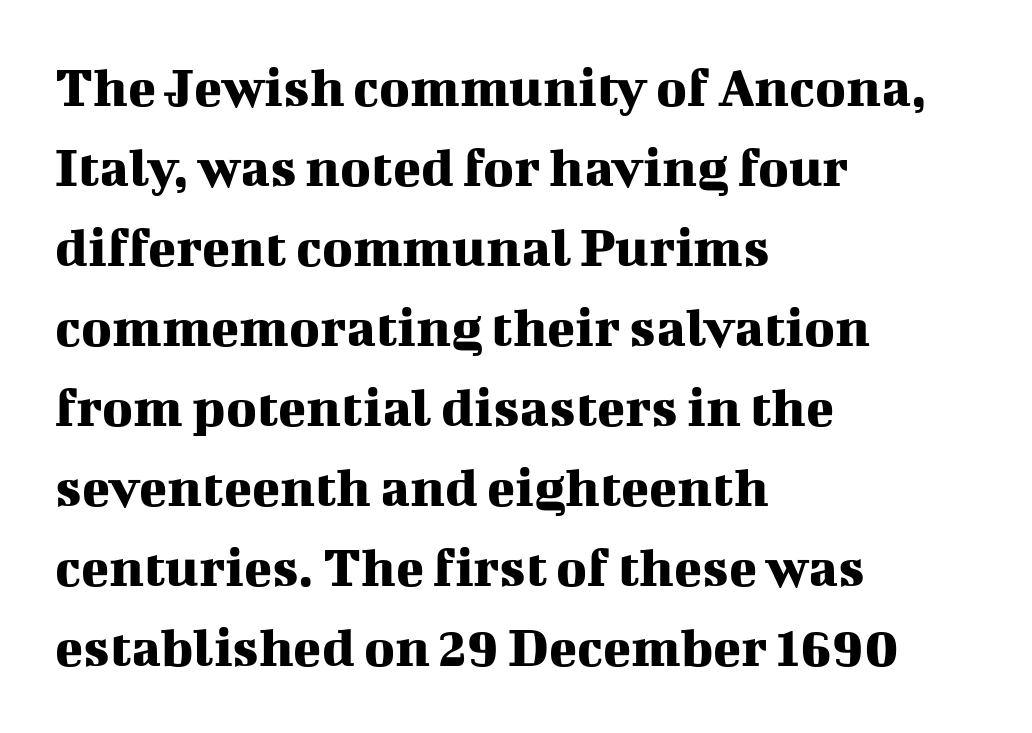
{"serif": "yes", "italic": "no", "width": "normal", "stroke_contrast": "medium", "x_height": "medium", "monospaced": "no", "underline": "no", "align": "left", "line_spacing": "normal", "line_spacing_ratio": 1.38, "letter_spacing": "normal", "letter_spacing_em": 0.0, "glyph_px": 58}
